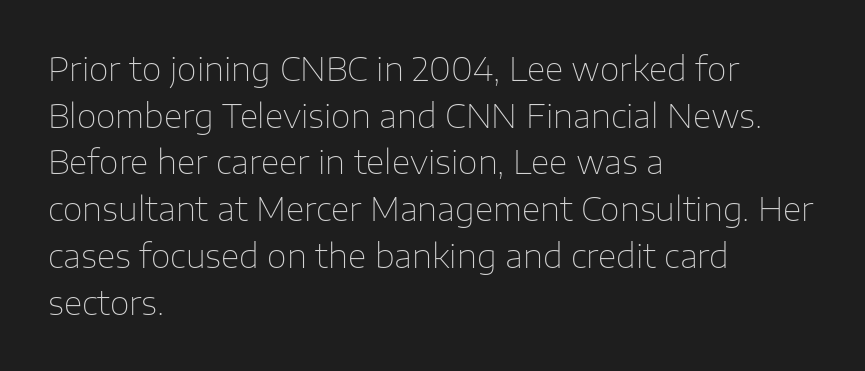
The horizontal fit of the characters is conventional and even. On a weight scale, this lands at 450 or below. Baseline-to-baseline distance is the conventional proportion of letter height. Is this a fixed-width face? No — the glyphs have proportional, varying widths.
